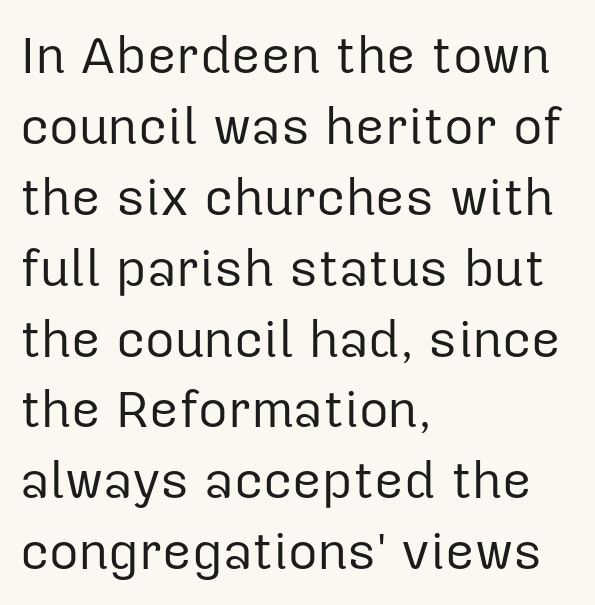
Q: Is the text bold? A: No.
Q: Is the text italic (slanted)? A: No, it is upright.
Q: Is the typeface a serif or a sans-serif typeface? A: Sans-serif.
Q: Is the text underlined? A: No.
Q: How is the paragraph aligned? A: Left-aligned.
Q: Is the spacing between letters normal or unusually wide? A: Normal.
Q: Is the spacing between lines tight, normal or loose? A: Normal.
Q: Width (condensed, normal, or wide)? A: Normal.
Q: Stroke contrast? A: Low.
Q: x-height? A: Medium.
Q: Monospaced? A: No.
